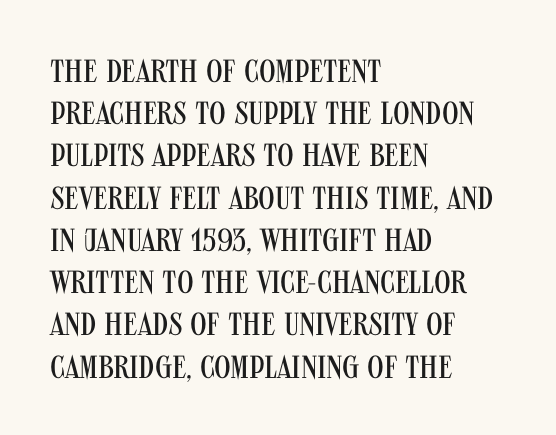
{"serif": "no", "italic": "no", "bold": "no", "weight": "regular", "width": "condensed", "stroke_contrast": "medium", "x_height": "large", "monospaced": "no", "underline": "no", "align": "left", "line_spacing": "normal", "line_spacing_ratio": 1.32, "letter_spacing": "normal", "letter_spacing_em": 0.0, "glyph_px": 32}
